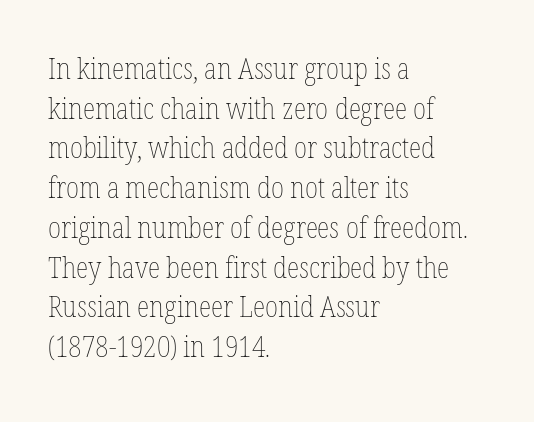
Q: Is the text bold? A: No.
Q: Is the text italic (slanted)? A: No, it is upright.
Q: Is the text underlined? A: No.
Q: How is the paragraph aligned? A: Left-aligned.
Q: Is the spacing between letters normal or unusually wide? A: Normal.
Q: Is the spacing between lines tight, normal or loose? A: Normal.
Q: Width (condensed, normal, or wide)? A: Condensed.
Q: Stroke contrast? A: Low.
Q: x-height? A: Medium.
Q: Monospaced? A: No.
